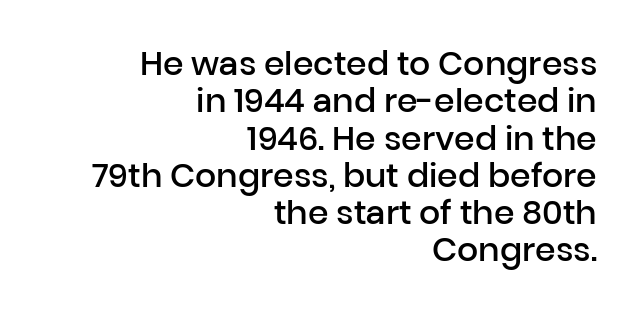
{"serif": "no", "italic": "no", "bold": "semi", "weight": "semibold", "width": "normal", "stroke_contrast": "low", "x_height": "medium", "monospaced": "no", "underline": "no", "align": "right", "line_spacing": "tight", "line_spacing_ratio": 1.13, "letter_spacing": "normal", "letter_spacing_em": 0.0, "glyph_px": 33}
